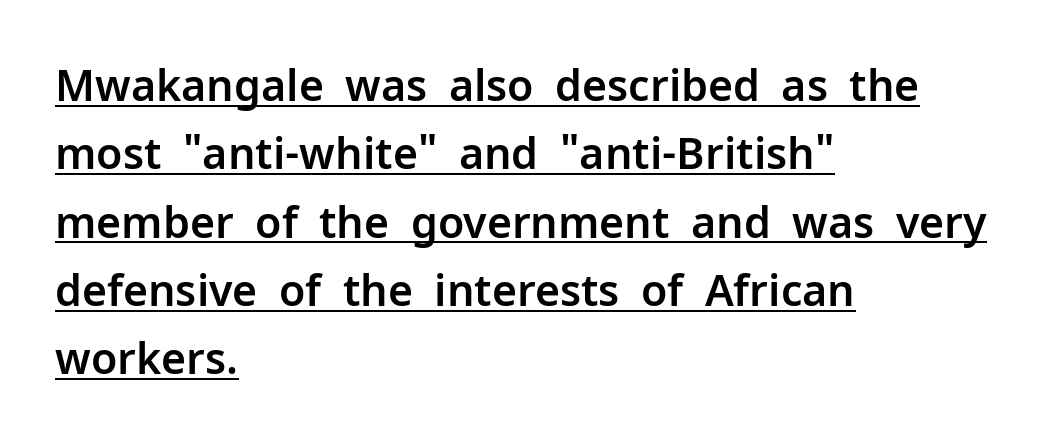
The image shows 43 px sans-serif type, upright; set left-aligned, normal line spacing (1.59x), normal letter spacing, underlined; low stroke contrast and a medium x-height.
